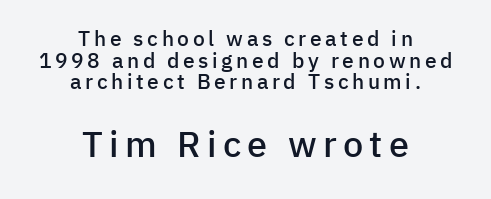
{"serif": "no", "italic": "no", "bold": "semi", "weight": "semibold", "width": "normal", "stroke_contrast": "low", "x_height": "medium", "monospaced": "no", "underline": "no", "align": "center", "line_spacing": "tight", "line_spacing_ratio": 1.03, "larger_block": "second", "size_ratio": 1.71, "glyph_px": 36}
